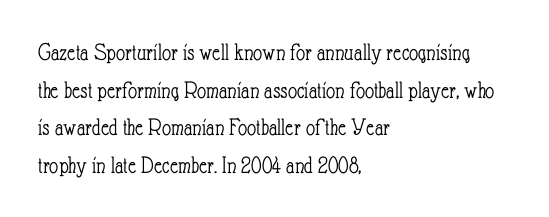
The face used here is rendered with its standard letterfit. Just letters on the line, the space beneath them empty. Caption: face not bold, strokes unweighted. Line spacing here is normal.
